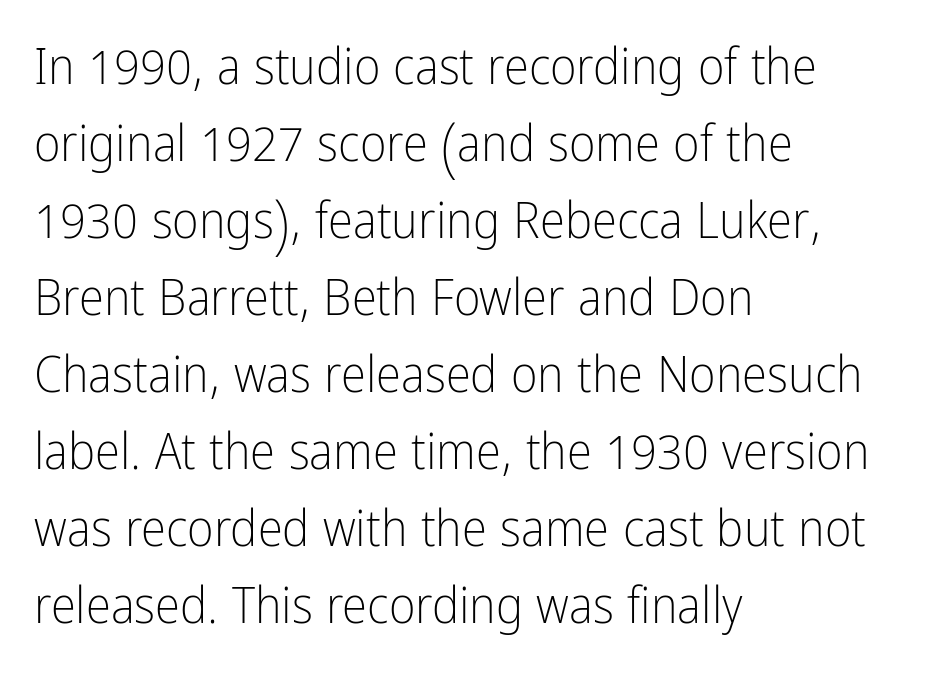
{"serif": "no", "italic": "no", "bold": "no", "weight": "light", "width": "condensed", "stroke_contrast": "low", "x_height": "medium", "monospaced": "no", "underline": "no", "align": "left", "line_spacing": "normal", "line_spacing_ratio": 1.51, "letter_spacing": "normal", "letter_spacing_em": 0.0, "glyph_px": 51}
